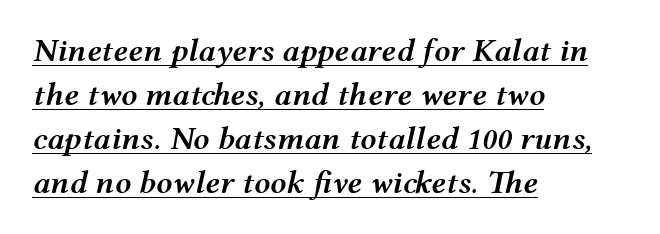
The image shows 32 px semibold, wide type, italic (leaning right); set left-aligned, normal line spacing (1.38x), normal letter spacing, underlined; medium stroke contrast and a medium x-height.
